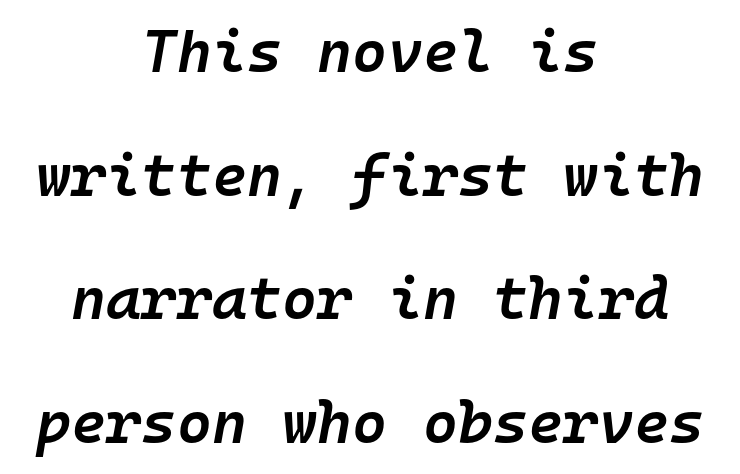
The image shows 60 px semibold type, italic (leaning right), monospaced; set centered, loose line spacing (2.06x), normal letter spacing, not underlined; low stroke contrast and a medium x-height.
